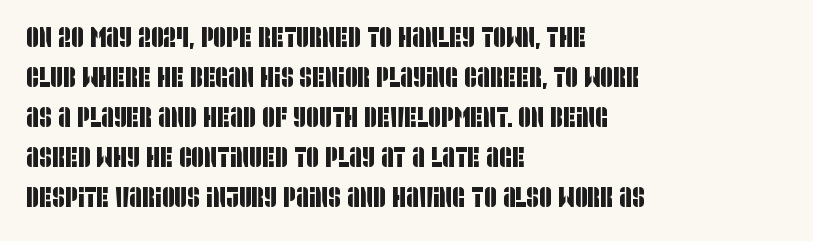
This sample has the flowing, uneven cadence of proportional lettering. Compared with typical body copy, the letter spacing here is the same. Regular leading. Stroke terminals: plain, sans-serif.
